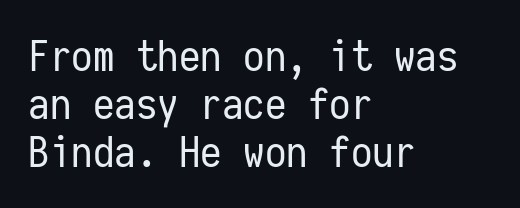
{"serif": "no", "italic": "no", "bold": "no", "weight": "regular", "width": "condensed", "stroke_contrast": "low", "x_height": "medium", "monospaced": "yes", "underline": "no", "align": "left", "line_spacing": "tight", "line_spacing_ratio": 1.12, "letter_spacing": "normal", "letter_spacing_em": 0.0, "glyph_px": 43}
